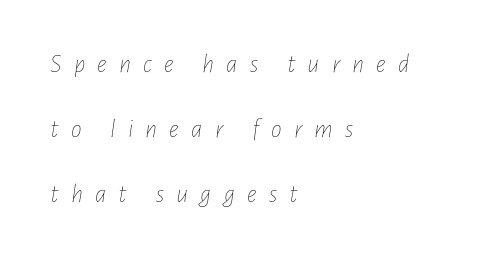
The image shows 27 px text type, italic (leaning right); set left-aligned, loose line spacing (2.41x), unusually wide letter spacing (+0.45 em), not underlined.
